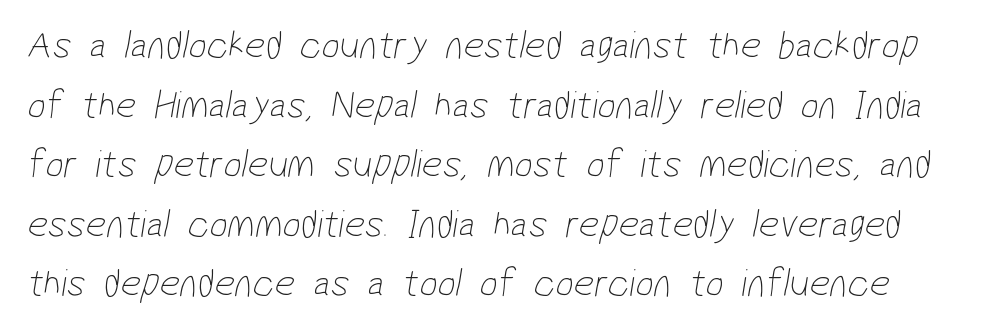
Q: Is the text bold? A: No.
Q: Is the typeface a serif or a sans-serif typeface? A: Sans-serif.
Q: Is the text underlined? A: No.
Q: Is the spacing between letters normal or unusually wide? A: Normal.
Q: Is the spacing between lines tight, normal or loose? A: Normal.
Q: Width (condensed, normal, or wide)? A: Condensed.
Q: Stroke contrast? A: Low.
Q: x-height? A: Medium.
Q: Monospaced? A: No.
